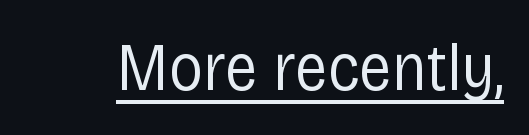
Q: Is the text bold? A: No.
Q: Is the text italic (slanted)? A: No, it is upright.
Q: Is the typeface a serif or a sans-serif typeface? A: Sans-serif.
Q: Is the text underlined? A: Yes.
Q: Is the spacing between letters normal or unusually wide? A: Normal.
Q: Width (condensed, normal, or wide)? A: Condensed.
Q: Stroke contrast? A: Low.
Q: x-height? A: Large.
Q: Monospaced? A: No.
